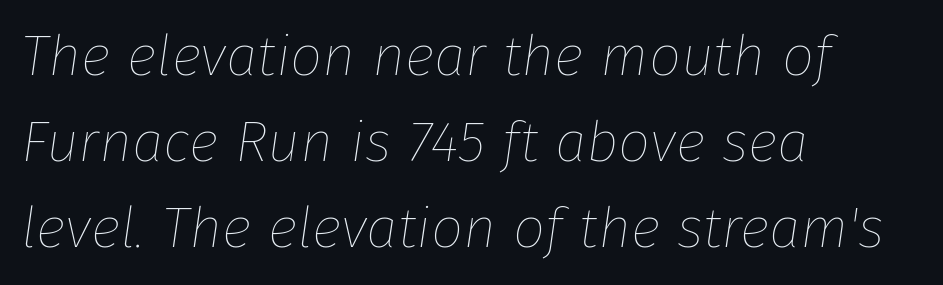
Q: Is the text bold? A: No.
Q: Is the text italic (slanted)? A: Yes, it leans right by about 8 degrees.
Q: Is the text underlined? A: No.
Q: How is the paragraph aligned? A: Left-aligned.
Q: Is the spacing between letters normal or unusually wide? A: Normal.
Q: Is the spacing between lines tight, normal or loose? A: Normal.
Q: Width (condensed, normal, or wide)? A: Normal.
Q: Stroke contrast? A: Low.
Q: x-height? A: Medium.
Q: Monospaced? A: No.
